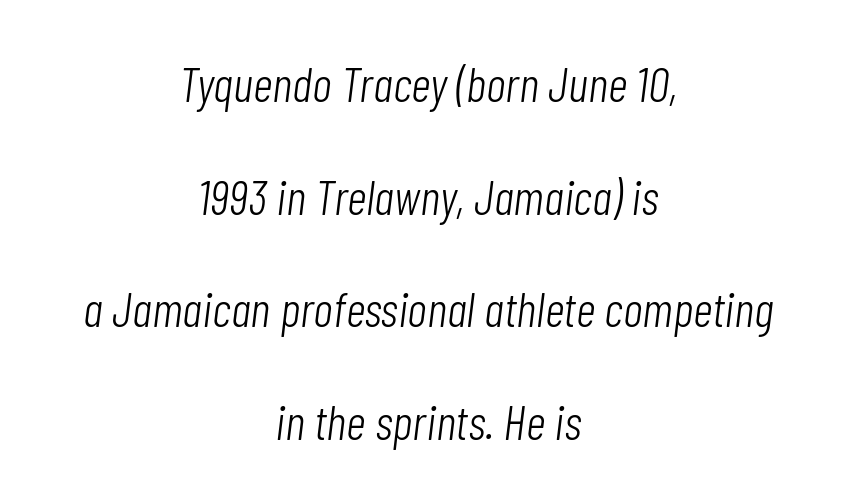
Q: Is the text bold? A: No.
Q: Is the text italic (slanted)? A: Yes, it leans right by about 7 degrees.
Q: Is the text underlined? A: No.
Q: How is the paragraph aligned? A: Centered.
Q: Is the spacing between letters normal or unusually wide? A: Normal.
Q: Is the spacing between lines tight, normal or loose? A: Loose.
Q: Width (condensed, normal, or wide)? A: Condensed.
Q: Stroke contrast? A: Low.
Q: x-height? A: Medium.
Q: Monospaced? A: No.
